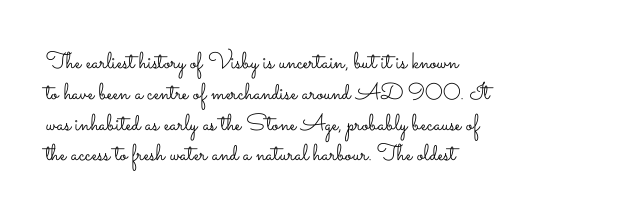
The image shows 23 px text type; set left-aligned, normal line spacing (1.34x), normal letter spacing, not underlined.
